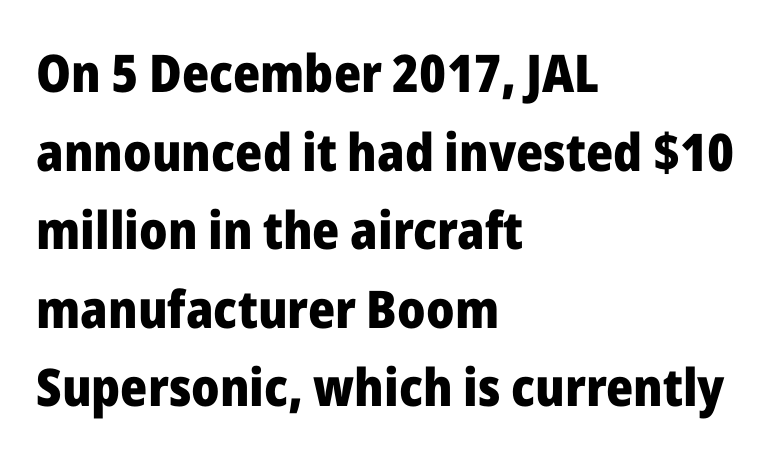
I'd call this a sans setting — the letters go barefoot. Heavy-handed strokes throughout: this text is bold. This sample has the flowing, uneven cadence of proportional lettering. Type without underlining.
